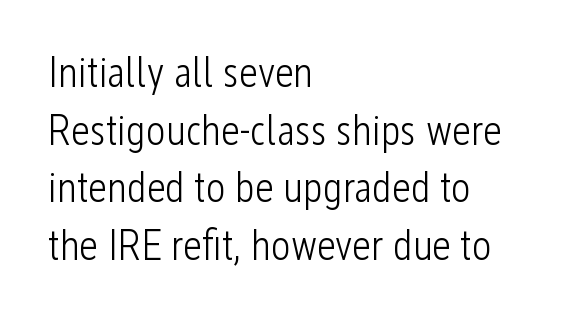
{"serif": "no", "italic": "no", "bold": "no", "weight": "light", "width": "condensed", "stroke_contrast": "low", "x_height": "medium", "monospaced": "no", "underline": "no", "align": "left", "line_spacing": "normal", "line_spacing_ratio": 1.37, "letter_spacing": "normal", "letter_spacing_em": 0.0, "glyph_px": 42}
